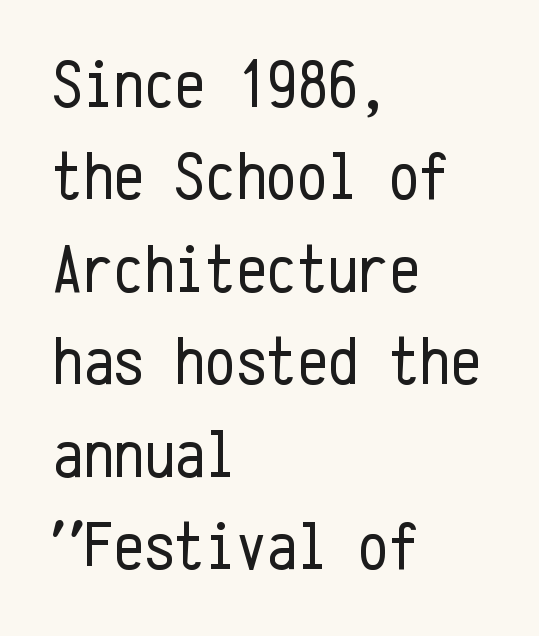
The image shows 68 px regular-weight, condensed sans-serif type, upright, monospaced; set left-aligned, normal line spacing (1.36x), normal letter spacing, not underlined; low stroke contrast and a medium x-height.
